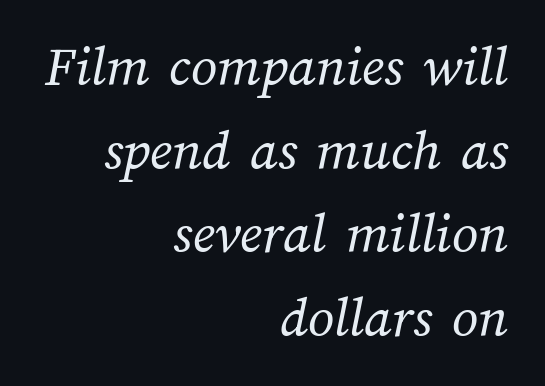
The image shows 58 px regular-weight type; set right-aligned, normal line spacing (1.44x), normal letter spacing, not underlined; medium stroke contrast and a medium x-height.
